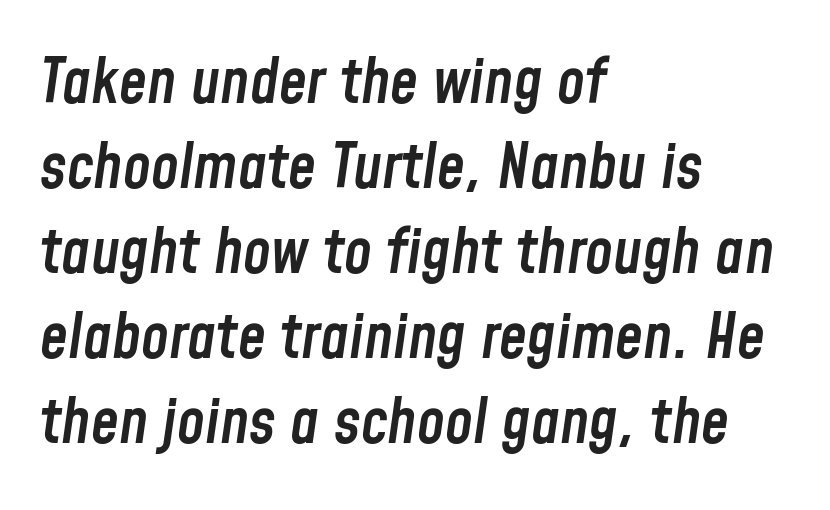
Q: Is the text bold? A: Semi-bold.
Q: Is the text italic (slanted)? A: Yes, it leans right by about 8 degrees.
Q: Is the text underlined? A: No.
Q: How is the paragraph aligned? A: Left-aligned.
Q: Is the spacing between letters normal or unusually wide? A: Normal.
Q: Is the spacing between lines tight, normal or loose? A: Normal.
Q: Width (condensed, normal, or wide)? A: Condensed.
Q: Stroke contrast? A: Low.
Q: x-height? A: Medium.
Q: Monospaced? A: No.
